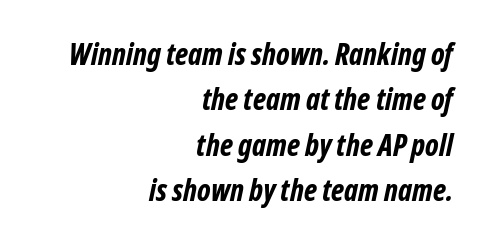
The glyphs have the mass of a bold cut. Here the designer chose a conventional face with non-uniform glyph widths. The string is rendered with underlining switched off. The paragraph shown leans on its right margin. Is there much room between lines? A standard amount, neither cramped nor airy.
